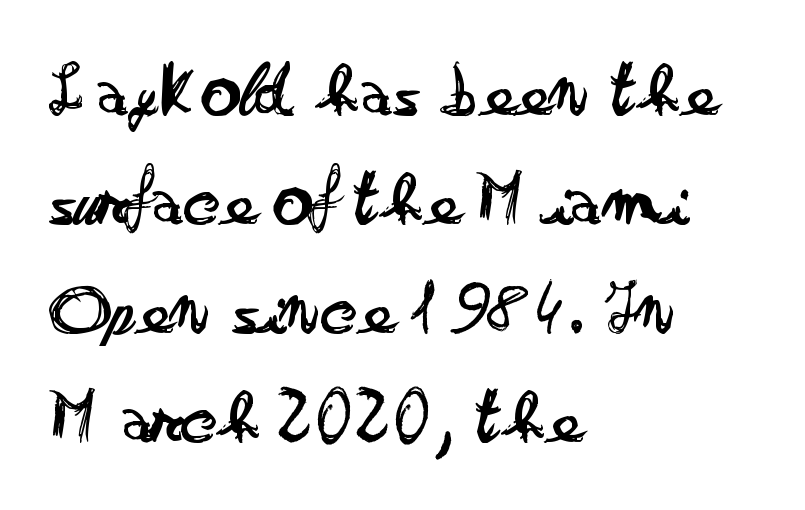
Q: Is the text bold? A: No.
Q: Is the text italic (slanted)? A: No, it is upright.
Q: Is the typeface a serif or a sans-serif typeface? A: Sans-serif.
Q: Is the text underlined? A: No.
Q: How is the paragraph aligned? A: Left-aligned.
Q: Is the spacing between letters normal or unusually wide? A: Normal.
Q: Is the spacing between lines tight, normal or loose? A: Normal.
Q: Width (condensed, normal, or wide)? A: Wide.
Q: Stroke contrast? A: Low.
Q: x-height? A: Small.
Q: Monospaced? A: No.
